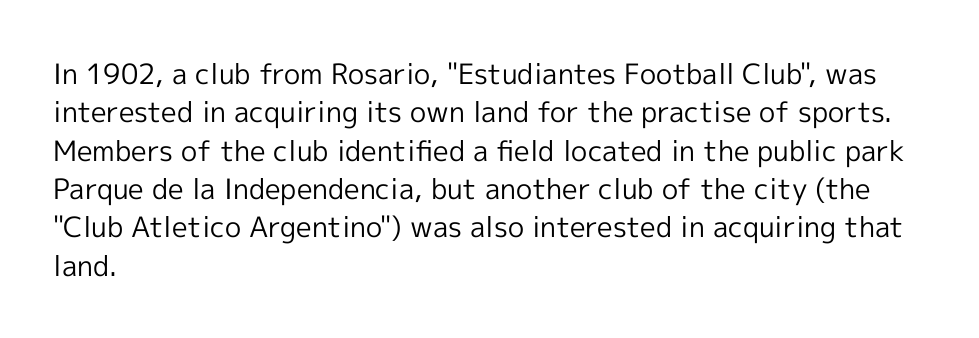
Q: Is the text bold? A: No.
Q: Is the text italic (slanted)? A: No, it is upright.
Q: Is the typeface a serif or a sans-serif typeface? A: Sans-serif.
Q: Is the text underlined? A: No.
Q: How is the paragraph aligned? A: Left-aligned.
Q: Is the spacing between letters normal or unusually wide? A: Normal.
Q: Is the spacing between lines tight, normal or loose? A: Normal.
Q: Width (condensed, normal, or wide)? A: Normal.
Q: x-height? A: Medium.
Q: Monospaced? A: No.
